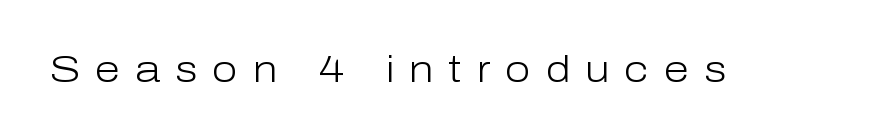
{"serif": "no", "italic": "no", "bold": "no", "weight": "light", "width": "normal", "stroke_contrast": "low", "x_height": "medium", "monospaced": "no", "underline": "no", "letter_spacing": "wide", "letter_spacing_em": 0.4, "glyph_px": 37}
